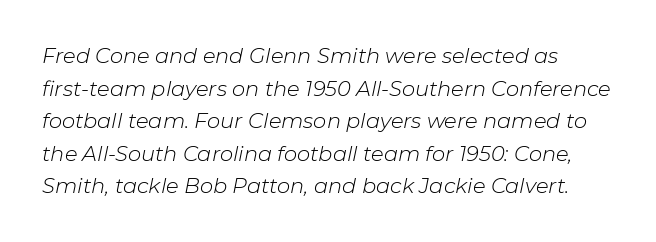
The image shows 21 px text type, italic (leaning right); set normal line spacing (1.55x), normal letter spacing, not underlined.
